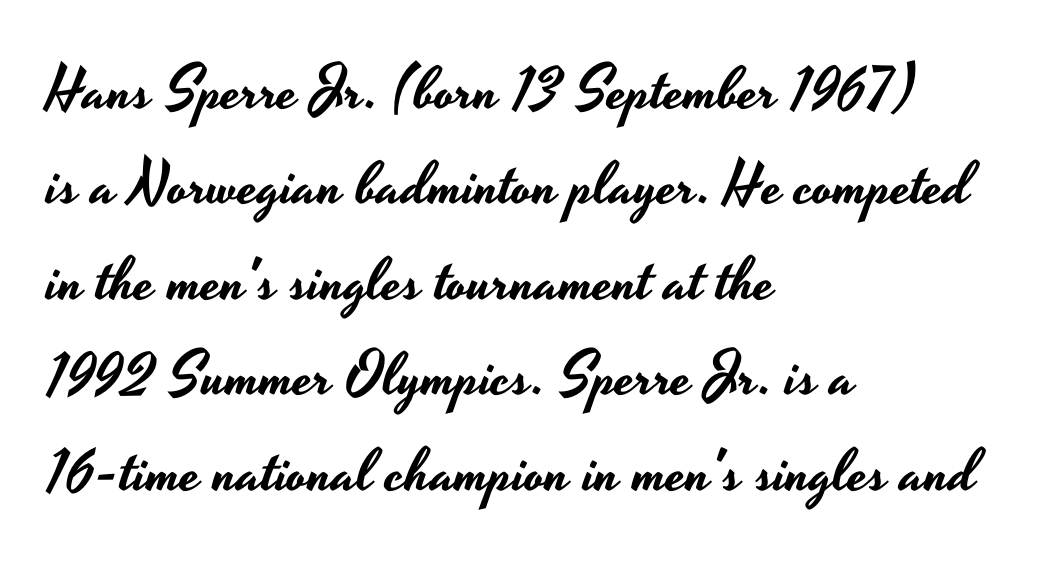
Serifs: no, the terminals of the letterforms are clean. This sample has the flowing, uneven cadence of proportional lettering. The space between consecutive lines is moderate. Nothing unusual about the tracking: characters are spaced as the font intends.
